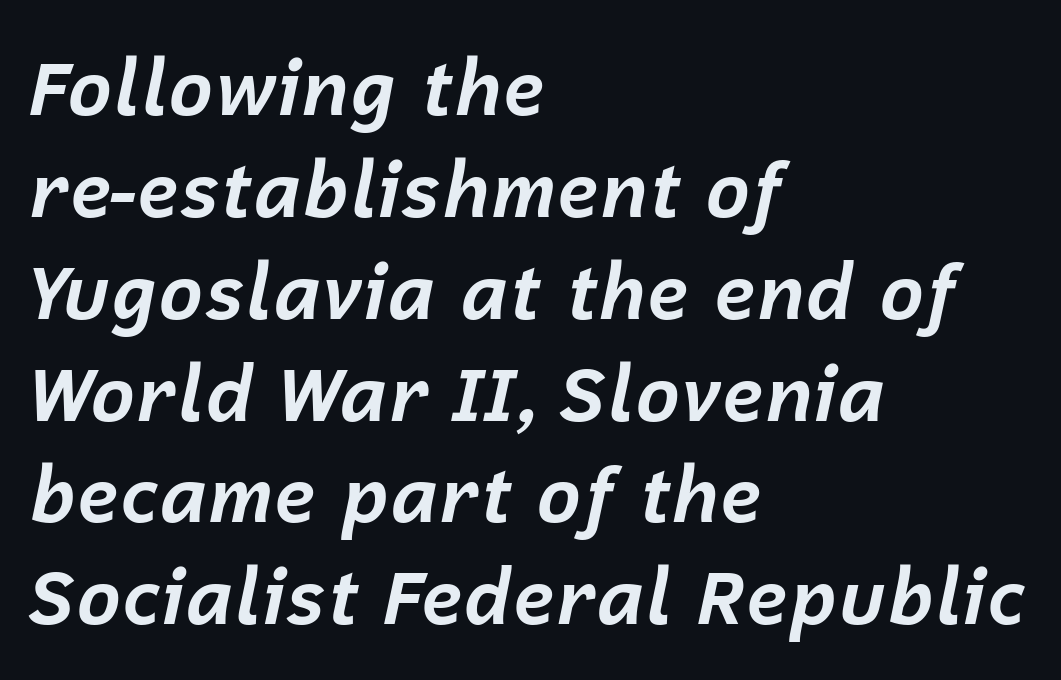
Q: Is the text bold? A: Yes.
Q: Is the text italic (slanted)? A: Yes, it leans right by about 12 degrees.
Q: Is the text underlined? A: No.
Q: How is the paragraph aligned? A: Left-aligned.
Q: Is the spacing between letters normal or unusually wide? A: Normal.
Q: Is the spacing between lines tight, normal or loose? A: Normal.
Q: Width (condensed, normal, or wide)? A: Normal.
Q: Stroke contrast? A: Low.
Q: x-height? A: Medium.
Q: Monospaced? A: No.
